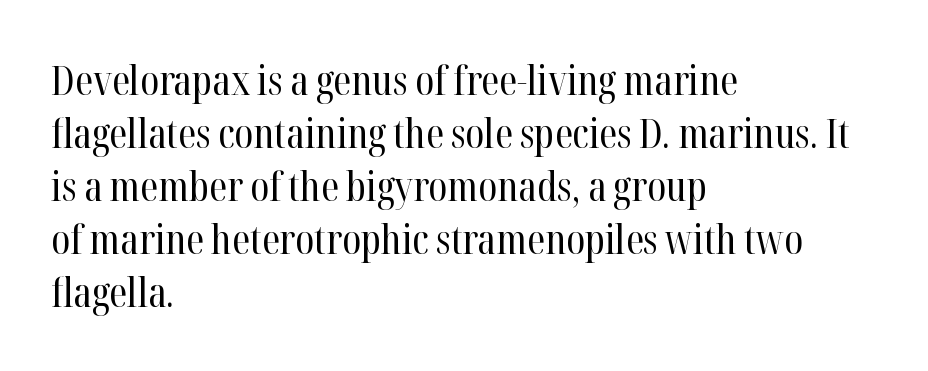
The gaps between neighbouring characters are ordinary and unremarkable. The foot of each line stays bare and open. The face looks like a standard text weight, possibly lighter. This block has exactly the height ordinary leading produces. Look at the bottom of the vertical strokes: they flare into serifs here. Vertical strokes here are truly vertical.
